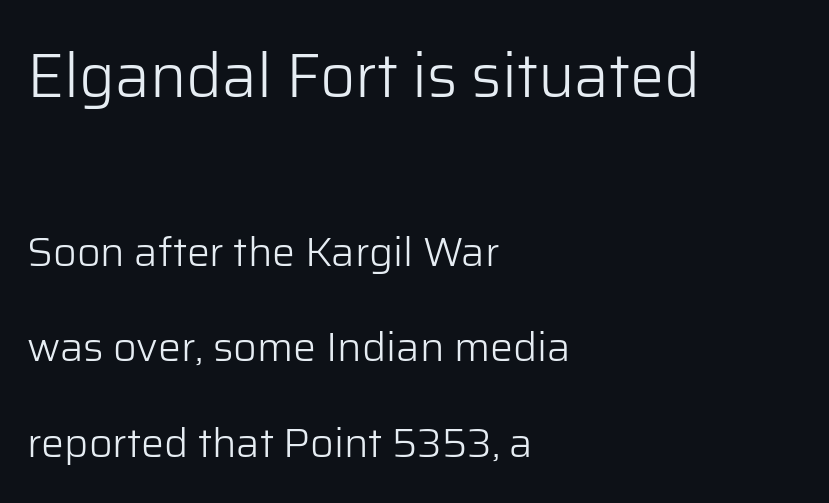
The image shows 61 px light sans-serif type, upright; set left-aligned, loose line spacing (2.34x), normal letter spacing, not underlined; the first (top) block is 1.49x larger; low stroke contrast and a medium x-height.
